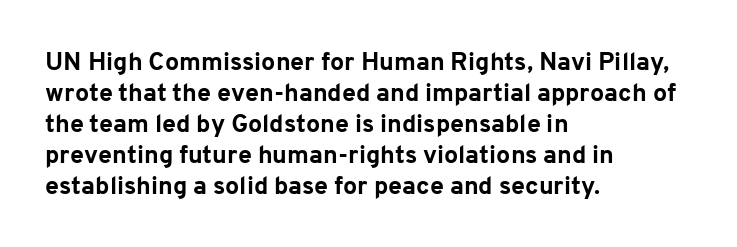
The image shows 25 px bold type, upright; set left-aligned, line spacing 1.24x, normal letter spacing, not underlined.
